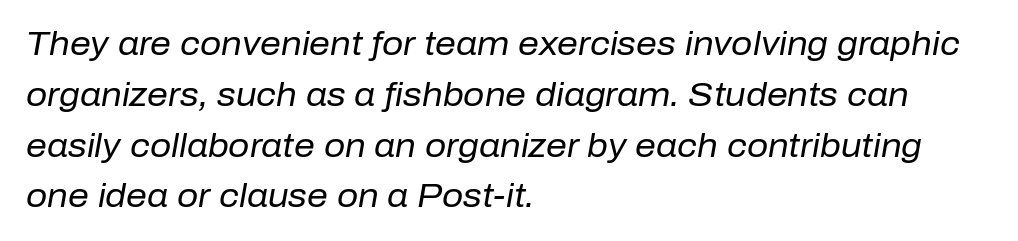
Emphasis-style slanted type is in use. Is this a heavy cut? Hardly; it is regular or lighter. What stands out about the letter spacing? Nothing — it is the standard amount. Evenly set lines give the paragraph a standard silhouette. Line beginnings align vertically; line endings do not.
